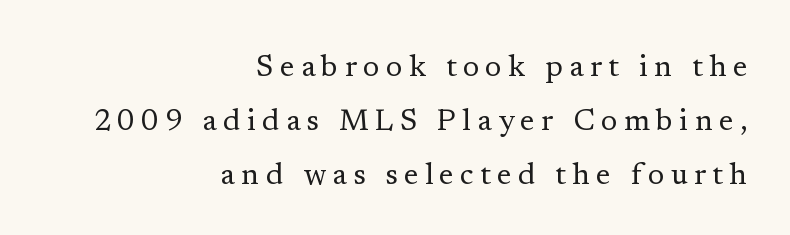
Caption: face not bold, strokes unweighted. The paragraph has a hard right edge and a soft left edge. The designer went with a serif here, giving each stem small feet. The letters advance in unequal steps, a hallmark of proportional type.
